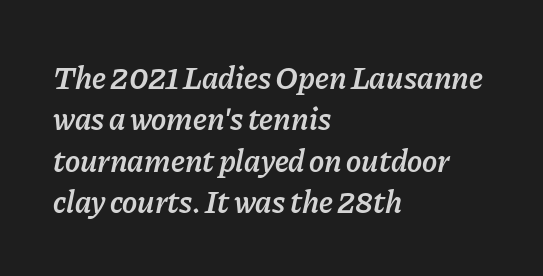
Typographic density is moderately raised because the face is semibold. Descenders are the only things crossing below the line. The lines are quadded left. These lines are rendered in a variable-pitch font. Compared with typical paragraphs, the rows here are spaced about the same.
